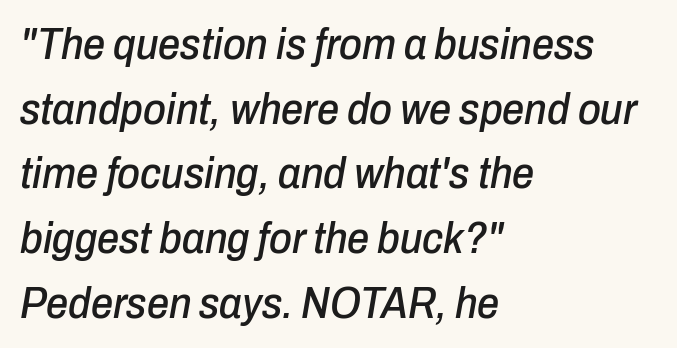
Standard letterfit; no display-style spreading of the glyphs. The letters are slanted; this is an italic face. This sample keeps an unexceptional amount of space between lines. The passage shown is typed in a proportional face where columns would drift. A student would call this left alignment; a typographer would say flush left, rag right.
